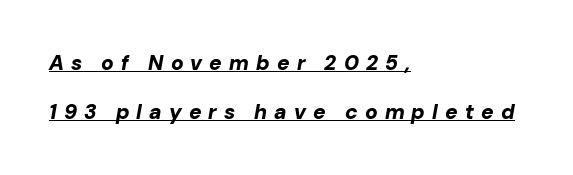
Emphasis by weight is at full strength: bold. Spacing between characters has been opened up far beyond the box default. These lines were composed using italics. Compared with typical paragraphs, the rows here are farther apart. Is the block centered? No — it sits flush against the left margin.
